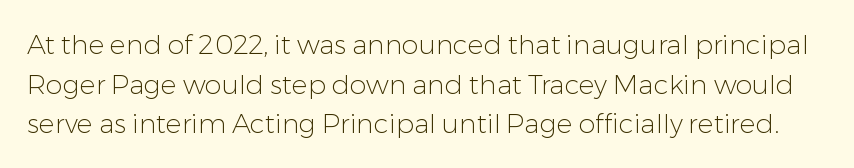
Check the space under the baseline: it is left empty. Tracking value appears to be zero — textbook default spacing. Vertical spacing — default. Weight: not bold — regular or lighter.
